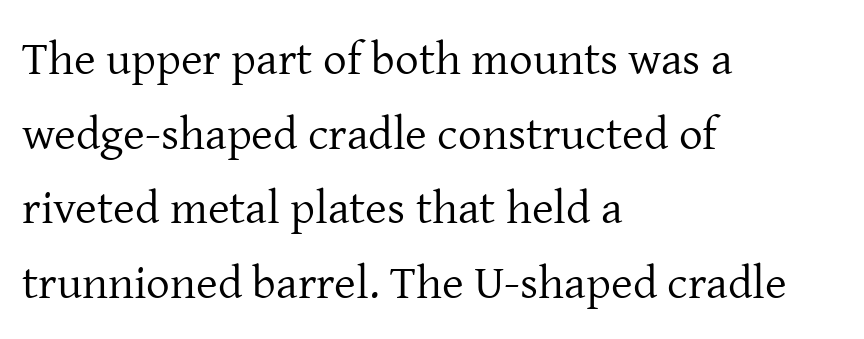
The image shows 47 px regular-weight serif type, upright; set left-aligned, normal line spacing (1.59x), normal letter spacing, not underlined; low stroke contrast and a medium x-height.
